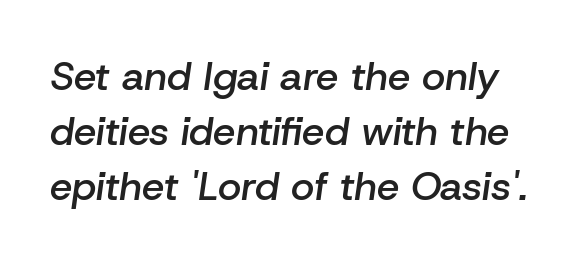
Q: Is the text bold? A: Semi-bold.
Q: Is the text italic (slanted)? A: Yes, it leans right by about 8 degrees.
Q: Is the text underlined? A: No.
Q: Is the spacing between letters normal or unusually wide? A: Normal.
Q: Is the spacing between lines tight, normal or loose? A: Normal.
Q: Width (condensed, normal, or wide)? A: Normal.
Q: Stroke contrast? A: Low.
Q: x-height? A: Medium.
Q: Monospaced? A: No.
